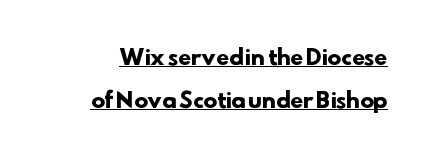
{"bold": "yes", "underline": "yes", "line_spacing": "loose", "line_spacing_ratio": 2.05, "letter_spacing": "normal", "letter_spacing_em": 0.0, "glyph_px": 21}
